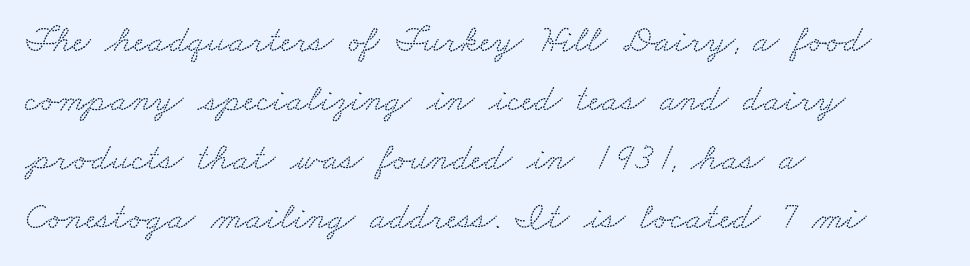
The specimen omits any rule beneath the text block's lines. The typesetter chose a ragged-right arrangement here. The face used here is proportionally spaced, like ordinary book or web type. Is there much room between lines? A standard amount, neither cramped nor airy.
